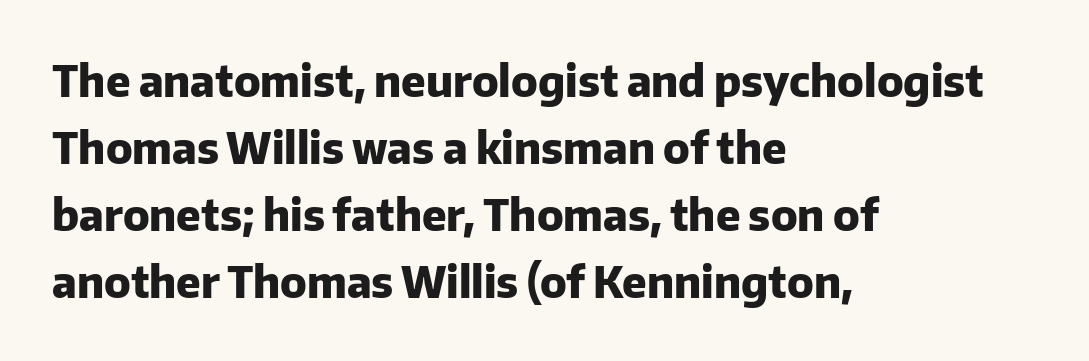
The image shows 43 px heavy sans-serif type, upright; set left-aligned, normal line spacing (1.56x), normal letter spacing, not underlined; low stroke contrast and a medium x-height.
